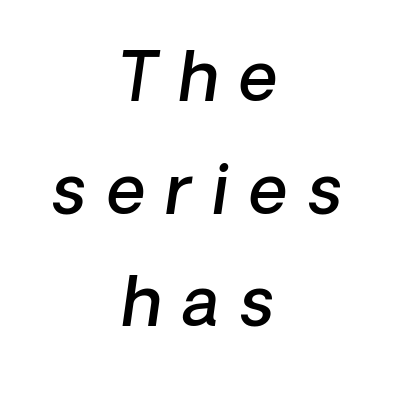
{"serif": "no", "bold": "semi", "weight": "semibold", "width": "normal", "stroke_contrast": "low", "x_height": "medium", "monospaced": "no", "underline": "no", "align": "center", "line_spacing": "normal", "line_spacing_ratio": 1.68, "letter_spacing": "wide", "letter_spacing_em": 0.31, "glyph_px": 67}
